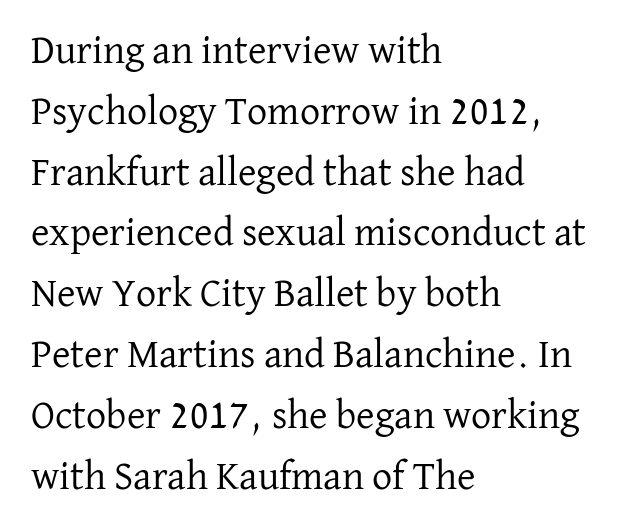
Letterform terminals end in serifs throughout the passage. Weight: in the light-to-regular range. The typesetter chose a ragged-right arrangement here. What's the leading like? Ordinary, nothing unusual. Each letter keeps its own natural width here, so spacing adapts to shape.
